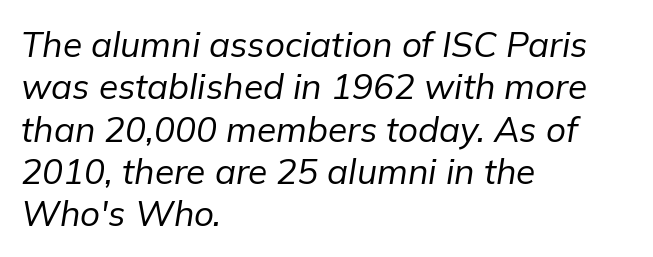
{"italic": "yes", "lean": "right", "slant_degrees": 9, "bold": "no", "weight": "regular", "width": "normal", "stroke_contrast": "low", "x_height": "medium", "monospaced": "no", "underline": "no", "align": "left", "line_spacing_ratio": 1.21, "letter_spacing": "normal", "letter_spacing_em": 0.0, "glyph_px": 35}
